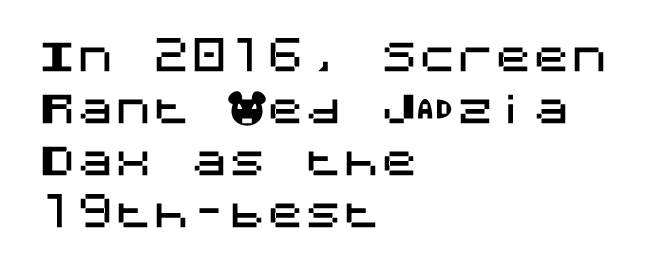
The image shows 38 px sans-serif type, upright; set left-aligned, normal line spacing (1.37x), normal letter spacing, not underlined; medium stroke contrast and a large x-height.
